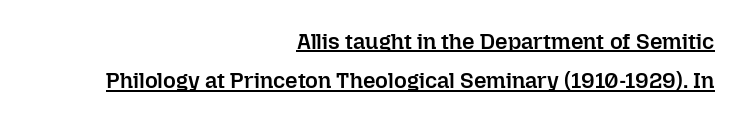
Q: Is the text bold? A: Semi-bold.
Q: Is the text italic (slanted)? A: No, it is upright.
Q: Is the text underlined? A: Yes.
Q: How is the paragraph aligned? A: Right-aligned.
Q: Is the spacing between letters normal or unusually wide? A: Normal.
